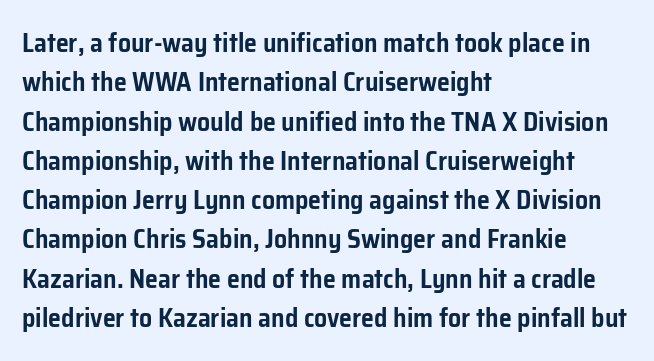
Q: Is the text italic (slanted)? A: No, it is upright.
Q: Is the text underlined? A: No.
Q: How is the paragraph aligned? A: Left-aligned.
Q: Is the spacing between letters normal or unusually wide? A: Normal.
Q: Is the spacing between lines tight, normal or loose? A: Normal.
